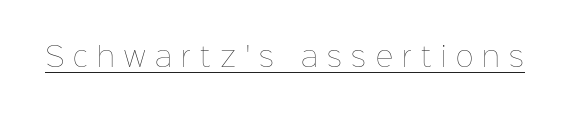
{"italic": "no", "bold": "no", "underline": "yes", "letter_spacing": "wide", "letter_spacing_em": 0.35, "glyph_px": 27}
